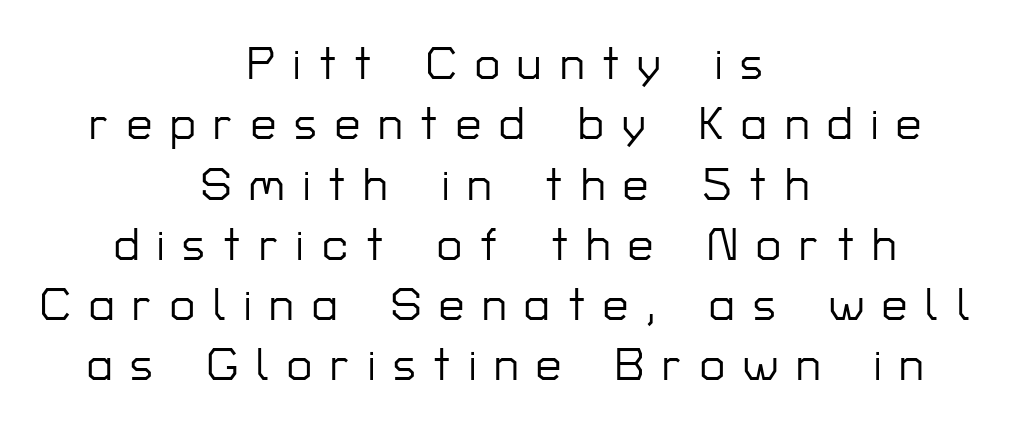
{"serif": "no", "italic": "no", "width": "normal", "stroke_contrast": "low", "x_height": "medium", "monospaced": "no", "underline": "no", "align": "center", "line_spacing": "normal", "line_spacing_ratio": 1.34, "letter_spacing": "wide", "letter_spacing_em": 0.4, "glyph_px": 45}
